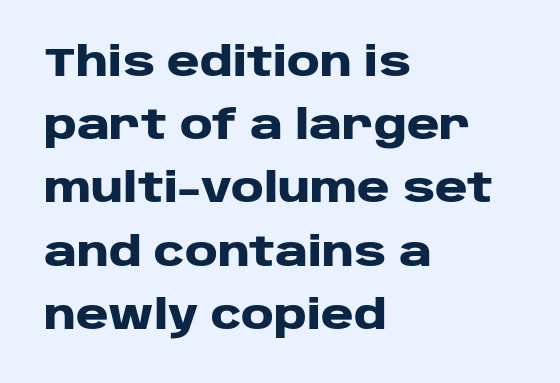
The image shows 40 px heavy, wide sans-serif type, upright; set left-aligned, normal line spacing (1.58x), normal letter spacing, not underlined; low stroke contrast and a large x-height.
